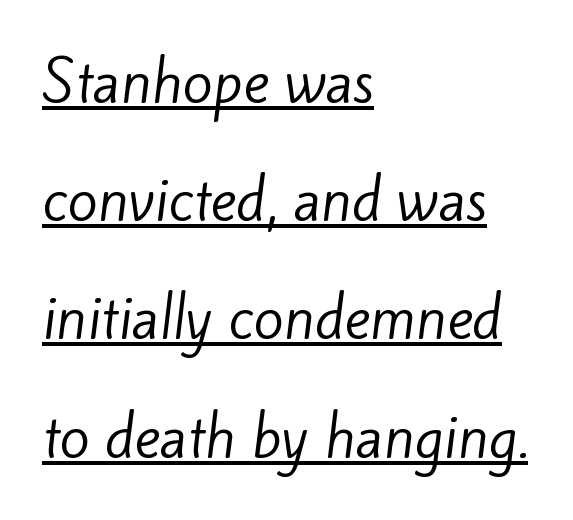
{"serif": "no", "bold": "no", "weight": "regular", "width": "normal", "stroke_contrast": "low", "x_height": "small", "monospaced": "no", "underline": "yes", "align": "left", "line_spacing": "loose", "line_spacing_ratio": 2.15, "letter_spacing": "normal", "letter_spacing_em": 0.0, "glyph_px": 55}
